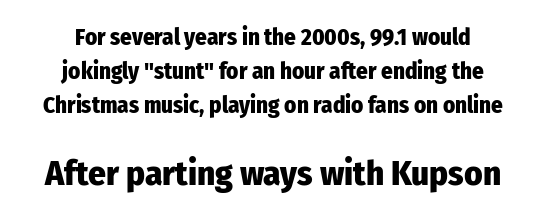
{"serif": "no", "italic": "no", "bold": "yes", "weight": "heavy", "width": "condensed", "stroke_contrast": "low", "x_height": "medium", "monospaced": "no", "underline": "no", "align": "center", "line_spacing": "normal", "line_spacing_ratio": 1.47, "letter_spacing": "normal", "letter_spacing_em": 0.0, "larger_block": "second", "size_ratio": 1.52, "glyph_px": 35}
